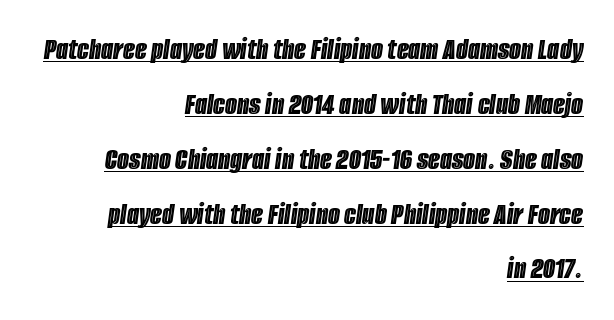
{"italic": "yes", "lean": "right", "slant_degrees": 8, "width": "condensed", "x_height": "large", "monospaced": "no", "underline": "yes", "align": "right", "line_spacing_ratio": 1.77, "letter_spacing": "normal", "letter_spacing_em": 0.0, "glyph_px": 31}
